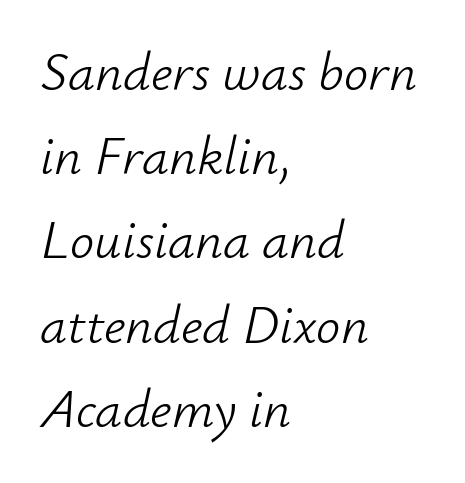
Q: Is the text bold? A: No.
Q: Is the text italic (slanted)? A: Yes, it leans right by about 12 degrees.
Q: Is the text underlined? A: No.
Q: How is the paragraph aligned? A: Left-aligned.
Q: Is the spacing between letters normal or unusually wide? A: Normal.
Q: Is the spacing between lines tight, normal or loose? A: Normal.
Q: Width (condensed, normal, or wide)? A: Normal.
Q: Stroke contrast? A: Low.
Q: x-height? A: Small.
Q: Monospaced? A: No.
